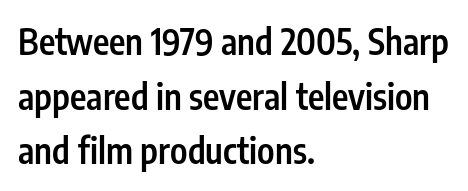
Each row of text sits above clean, open space. Style check: upright. This is sans-serif lettering, the kind often seen on screens and signage. The font is running at a semibold setting, under full bold.
